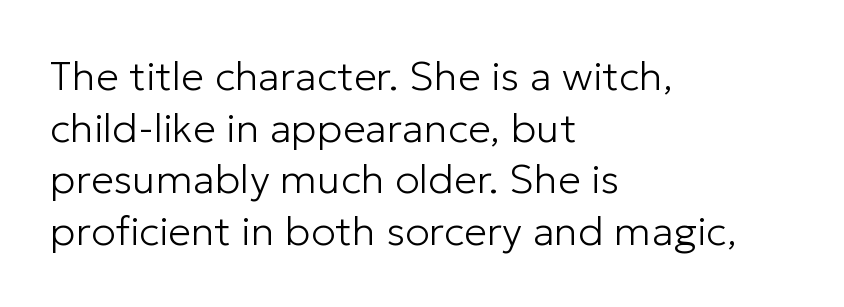
The weight tops out at a normal text grade. These lines are set flush left with a ragged right edge. Here the designer chose a conventional face with non-uniform glyph widths. Between one letter and the next there's only the usual sliver of space. Line spacing here is normal.
